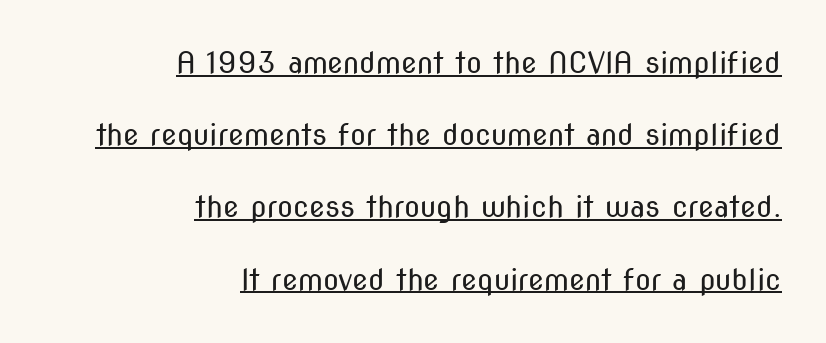
The lines are quadded right. Varying glyph widths throughout — classic text-font behaviour. Bold? No — there's no thickening of the strokes. Observe the absence of serifs on each vertical stroke in this sample. It's the straight-up-and-down kind of type. Underlining? Definitely there.
